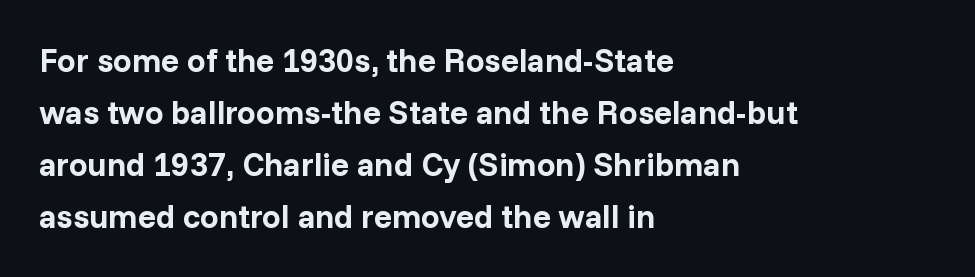
{"serif": "no", "italic": "no", "bold": "yes", "weight": "bold", "width": "normal", "stroke_contrast": "low", "x_height": "medium", "monospaced": "no", "underline": "no", "align": "left", "line_spacing": "normal", "line_spacing_ratio": 1.58, "letter_spacing": "normal", "letter_spacing_em": 0.0, "glyph_px": 33}
